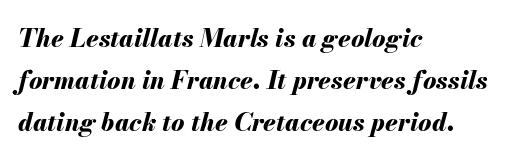
The image shows 25 px bold type, italic (leaning right); set left-aligned, normal line spacing (1.69x), normal letter spacing, not underlined.
